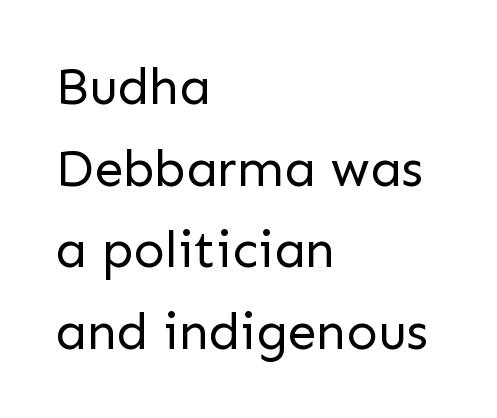
Letters have the restrained weight of plain body copy at most. Honestly, the letter spacing is just normal — you wouldn't notice it. Type without underlining. One glance says typical: line gaps are just what's usual.
